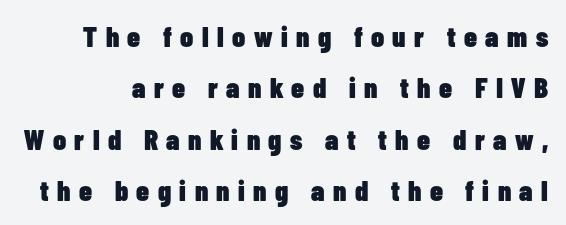
The image shows 29 px heavy, condensed sans-serif type, upright; set line spacing 1.77x, unusually wide letter spacing (+0.29 em), not underlined; low stroke contrast and a medium x-height.
